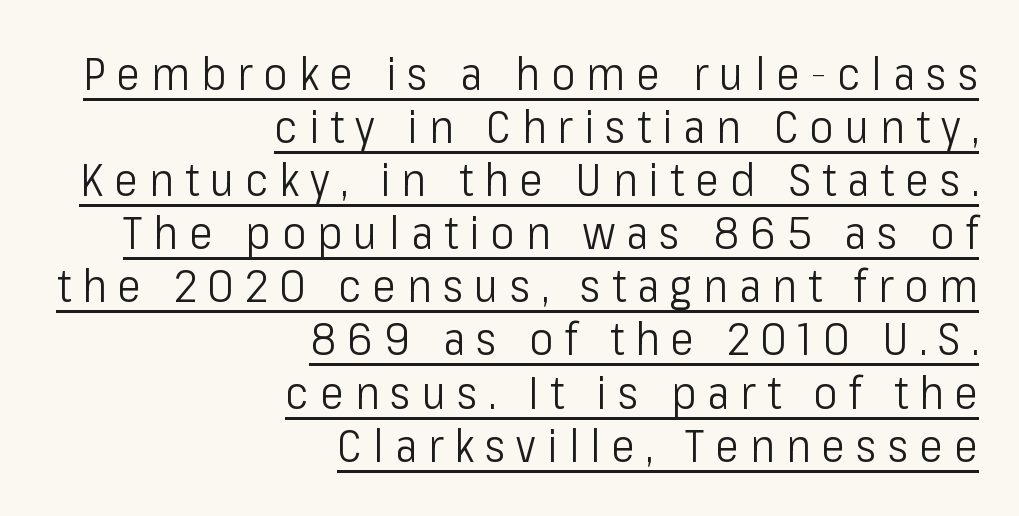
{"serif": "no", "italic": "no", "bold": "no", "weight": "light", "width": "condensed", "stroke_contrast": "low", "x_height": "medium", "monospaced": "no", "underline": "yes", "align": "right", "line_spacing_ratio": 1.18, "letter_spacing": "wide", "letter_spacing_em": 0.25, "glyph_px": 45}
